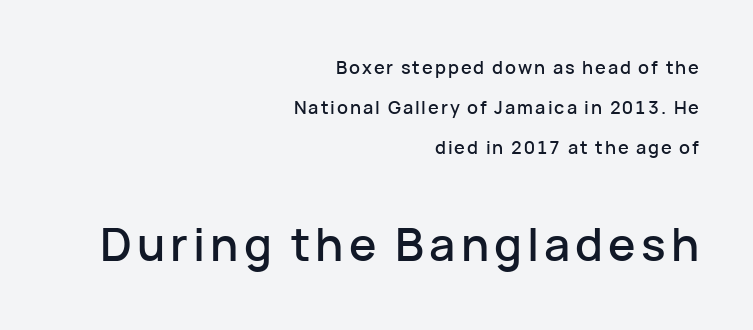
Stroke terminals: plain, sans-serif. Underline: absent. Italic? Not at all — the glyphs are vertical. These lines stand farther apart than default settings would place them. This sample has the flowing, uneven cadence of proportional lettering. The face used here appears at its bigger size in the lower chunk.
